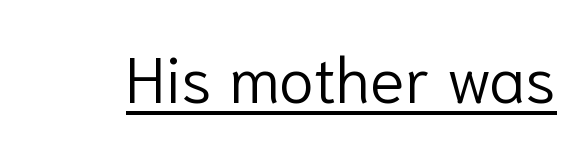
The image shows 64 px light sans-serif type, upright; set normal letter spacing, underlined; low stroke contrast and a medium x-height.
